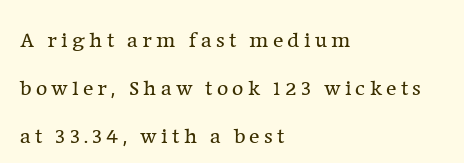
The image shows 22 px text type, upright; set left-aligned, loose line spacing (2.18x), not underlined.
